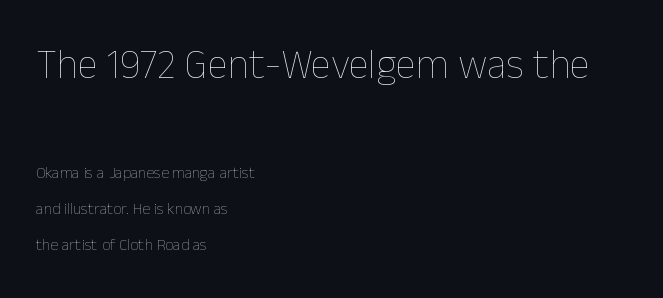
Q: Is the text bold? A: No.
Q: Is the text italic (slanted)? A: No, it is upright.
Q: Is the text underlined? A: No.
Q: How is the paragraph aligned? A: Left-aligned.
Q: Is the spacing between letters normal or unusually wide? A: Normal.
Q: Is the spacing between lines tight, normal or loose? A: Loose.
Q: Which block of text is set in a larger size, the first (top) or the second (bottom)? A: The first (top) one.
Q: Width (condensed, normal, or wide)? A: Normal.
Q: Stroke contrast? A: Low.
Q: x-height? A: Medium.
Q: Monospaced? A: No.
